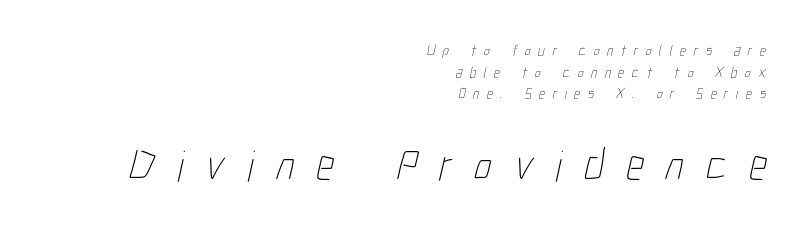
Q: Is the text bold? A: No.
Q: Is the text underlined? A: No.
Q: How is the paragraph aligned? A: Right-aligned.
Q: Is the spacing between letters normal or unusually wide? A: Unusually wide.
Q: Is the spacing between lines tight, normal or loose? A: Normal.
Q: Which block of text is set in a larger size, the first (top) or the second (bottom)? A: The second (bottom) one.
Q: Width (condensed, normal, or wide)? A: Condensed.
Q: Stroke contrast? A: Low.
Q: x-height? A: Medium.
Q: Monospaced? A: No.
